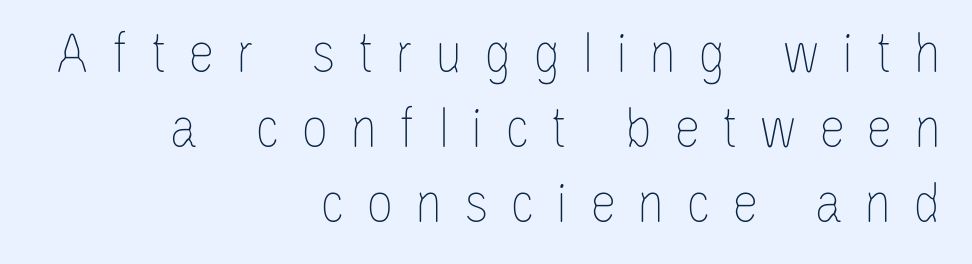
{"italic": "no", "bold": "no", "weight": "thin", "width": "condensed", "stroke_contrast": "low", "x_height": "large", "monospaced": "no", "underline": "no", "align": "right", "line_spacing": "normal", "line_spacing_ratio": 1.25, "letter_spacing": "wide", "letter_spacing_em": 0.36, "glyph_px": 60}
